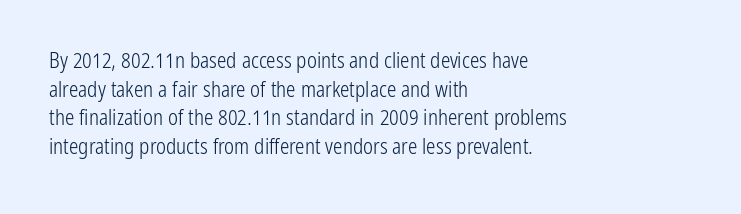
Line beginnings align vertically; line endings do not. Whoever set this chose a conventional vertical rhythm. Stroke mass is kept to a normal reading level or below. Nobody touched the tracking dial on this one.
